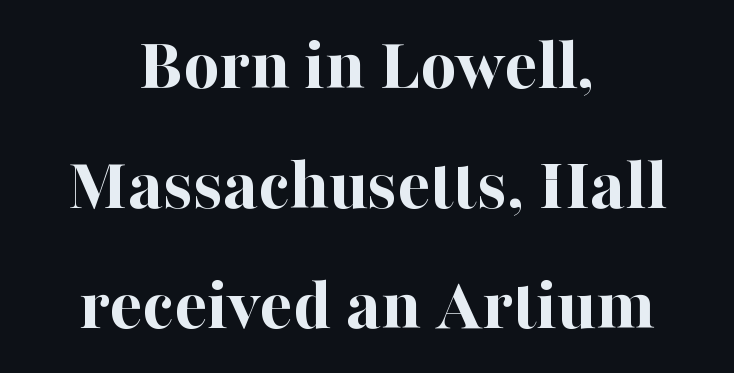
{"serif": "yes", "italic": "no", "bold": "yes", "weight": "bold", "width": "normal", "stroke_contrast": "high", "x_height": "medium", "monospaced": "no", "underline": "no", "align": "center", "line_spacing": "normal", "line_spacing_ratio": 1.56, "letter_spacing": "normal", "letter_spacing_em": 0.0, "glyph_px": 77}
